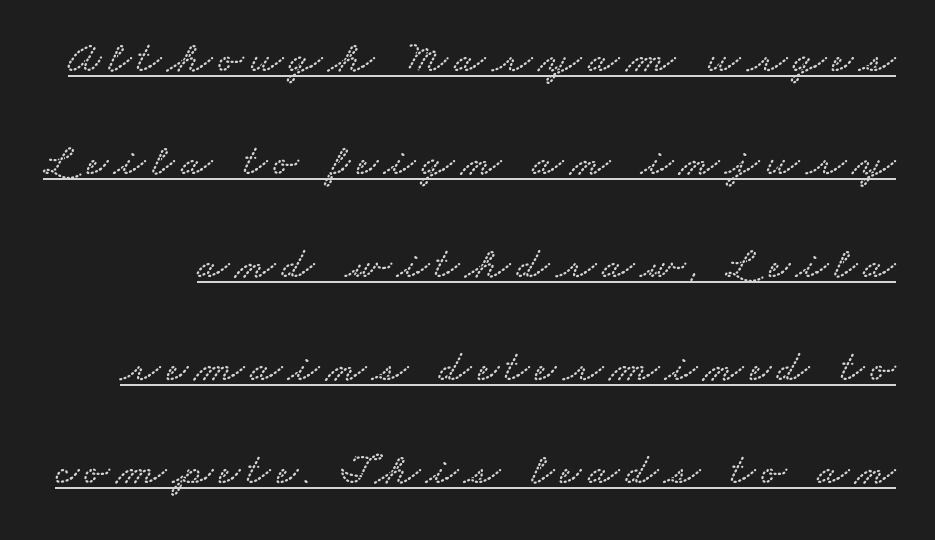
These lines stand farther apart than default settings would place them. Is this a fixed-width face? No — the glyphs have proportional, varying widths. The sample's only ornament is a line tracing under the words. These lines are composed in type with serifs.
